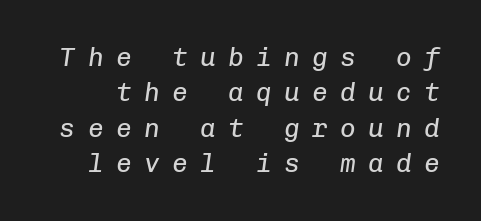
The image shows 26 px text type, italic (leaning right); set normal line spacing (1.36x), unusually wide letter spacing (+0.48 em), not underlined.
